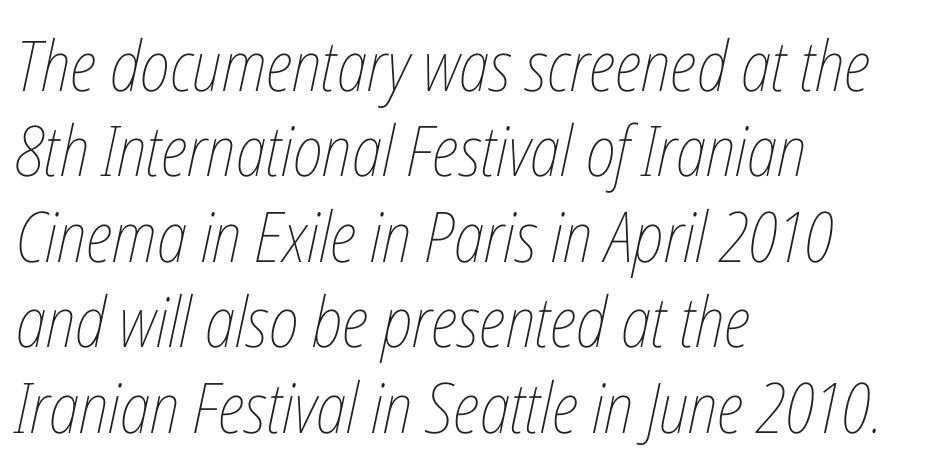
The face used here has a pronounced slope to its letters. Does the copy run flush right? No — it runs flush left. The passage shown is typed in a proportional face where columns would drift. Spacing between characters is what you'd get straight out of the box. A bare baseline throughout the passage.
